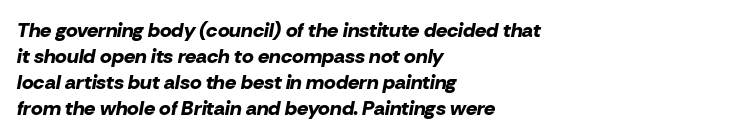
{"italic": "yes", "lean": "right", "slant_degrees": 10, "bold": "yes", "underline": "no", "align": "left", "line_spacing": "normal", "line_spacing_ratio": 1.3, "letter_spacing": "normal", "letter_spacing_em": 0.0, "glyph_px": 20}
